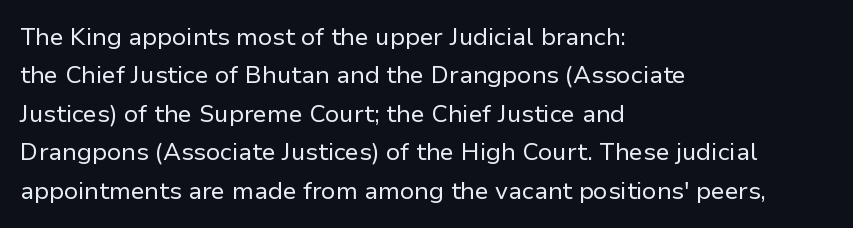
The image shows 24 px text type, upright; set left-aligned, normal line spacing (1.6x), normal letter spacing, not underlined.
